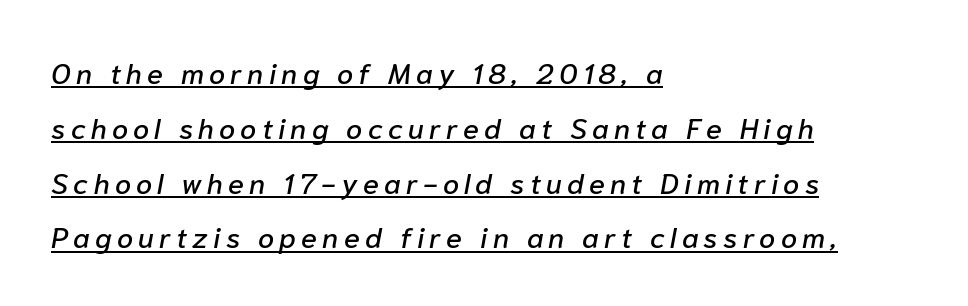
{"italic": "yes", "lean": "right", "slant_degrees": 10, "width": "normal", "stroke_contrast": "low", "x_height": "medium", "monospaced": "no", "underline": "yes", "align": "left", "line_spacing_ratio": 1.89, "glyph_px": 29}
